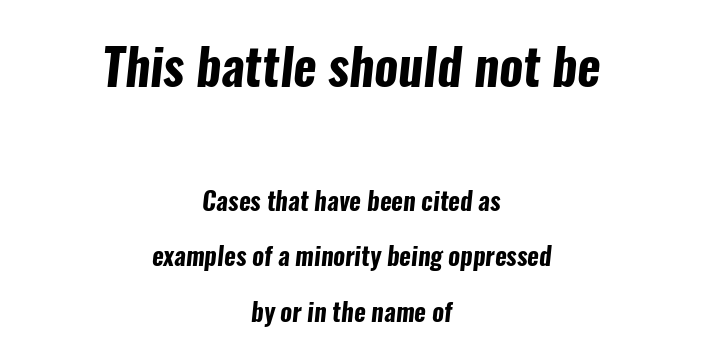
Q: Is the text bold? A: Yes.
Q: Is the typeface a serif or a sans-serif typeface? A: Sans-serif.
Q: Is the text underlined? A: No.
Q: How is the paragraph aligned? A: Centered.
Q: Is the spacing between letters normal or unusually wide? A: Normal.
Q: Is the spacing between lines tight, normal or loose? A: Loose.
Q: Which block of text is set in a larger size, the first (top) or the second (bottom)? A: The first (top) one.
Q: Width (condensed, normal, or wide)? A: Condensed.
Q: Stroke contrast? A: Low.
Q: x-height? A: Medium.
Q: Monospaced? A: No.
